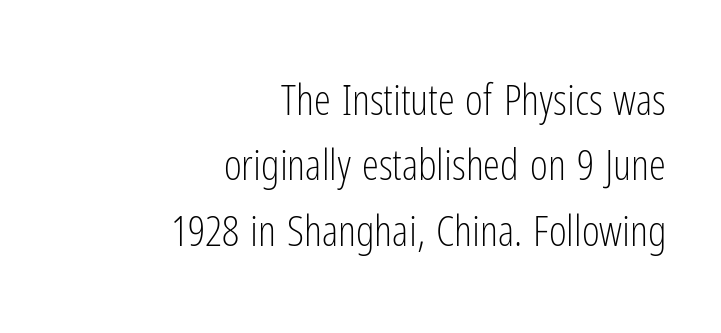
Is there any slant? The stems are plumb. The gap between lines stays unmarked. Bold? No — there's no thickening of the strokes. These lines keep a tight, regular rhythm from letter to letter. A student would call this right alignment; a typographer would say flush right, rag left.
